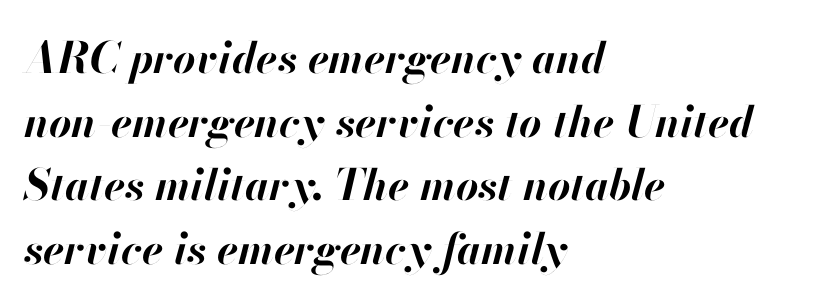
The image shows 43 px bold type, italic (leaning right); set left-aligned, normal line spacing (1.48x), normal letter spacing, not underlined; high stroke contrast and a small x-height.
